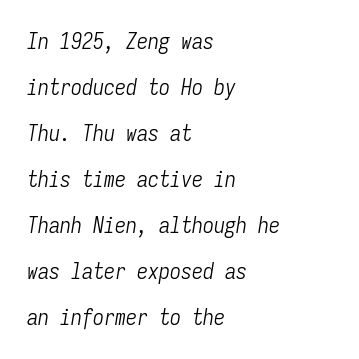
The image shows 22 px text type, italic (leaning right); set left-aligned, loose line spacing (2.09x), normal letter spacing, not underlined.
